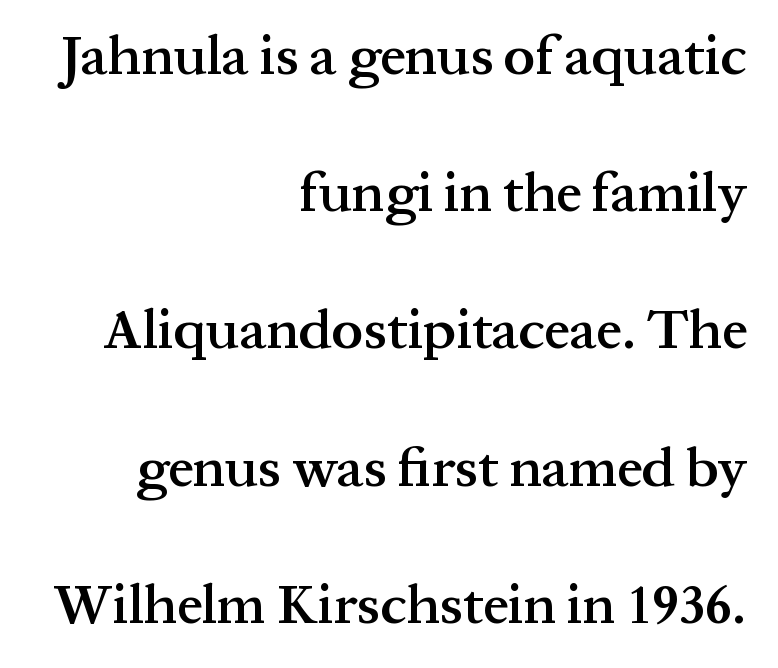
{"serif": "yes", "italic": "no", "bold": "semi", "weight": "semibold", "width": "normal", "stroke_contrast": "medium", "x_height": "medium", "monospaced": "no", "underline": "no", "align": "right", "line_spacing": "loose", "line_spacing_ratio": 2.45, "letter_spacing": "normal", "letter_spacing_em": 0.0, "glyph_px": 56}
